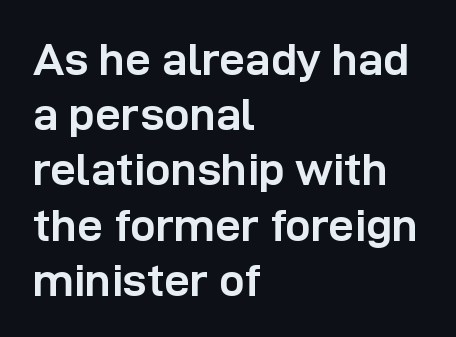
{"serif": "no", "italic": "no", "bold": "yes", "weight": "semibold", "width": "normal", "stroke_contrast": "low", "x_height": "medium", "monospaced": "no", "underline": "no", "align": "left", "line_spacing_ratio": 1.2, "letter_spacing": "normal", "letter_spacing_em": 0.0, "glyph_px": 46}
